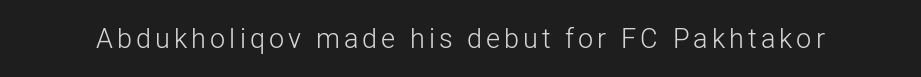
The image shows 27 px text type, upright; set not underlined.
